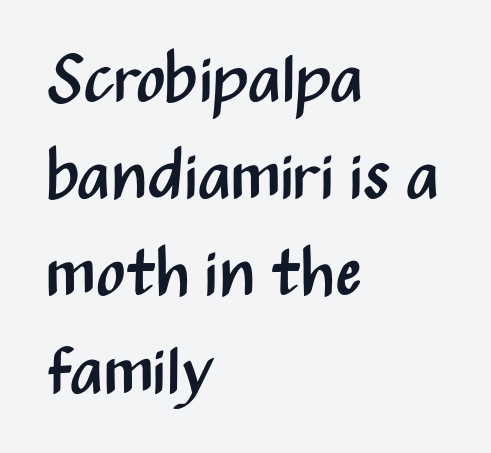
Q: Is the text bold? A: No.
Q: Is the text italic (slanted)? A: No, it is upright.
Q: Is the typeface a serif or a sans-serif typeface? A: Sans-serif.
Q: Is the text underlined? A: No.
Q: How is the paragraph aligned? A: Left-aligned.
Q: Is the spacing between letters normal or unusually wide? A: Normal.
Q: Is the spacing between lines tight, normal or loose? A: Normal.
Q: Width (condensed, normal, or wide)? A: Condensed.
Q: Stroke contrast? A: Medium.
Q: x-height? A: Medium.
Q: Monospaced? A: No.
